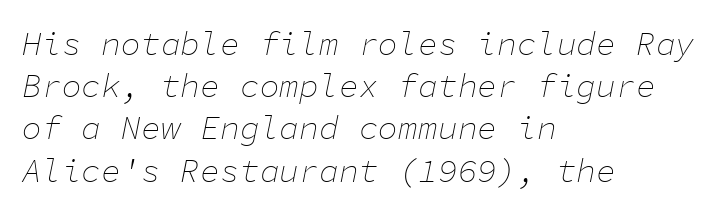
The typeface has the unassuming heft of standard copy or less. Every character sits at an angle, as italics do. Each letter, wide or thin by design, is forced into the same width here. No word sits above an underline. The space between consecutive lines is moderate. Is the letter spacing exaggerated? No — it looks like the ordinary default.
